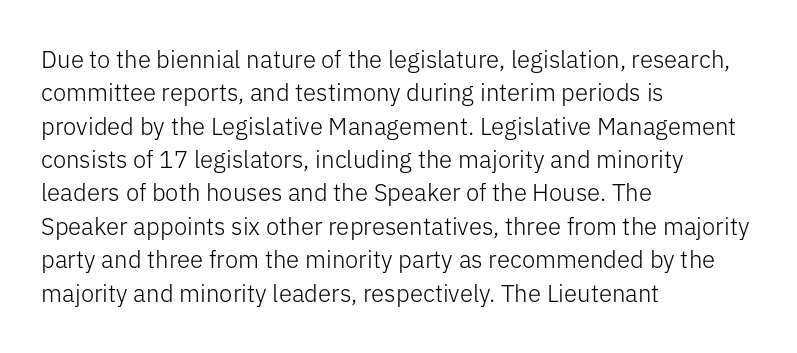
{"italic": "no", "bold": "no", "underline": "no", "align": "left", "line_spacing": "normal", "line_spacing_ratio": 1.39, "letter_spacing": "normal", "letter_spacing_em": 0.0, "glyph_px": 24}
